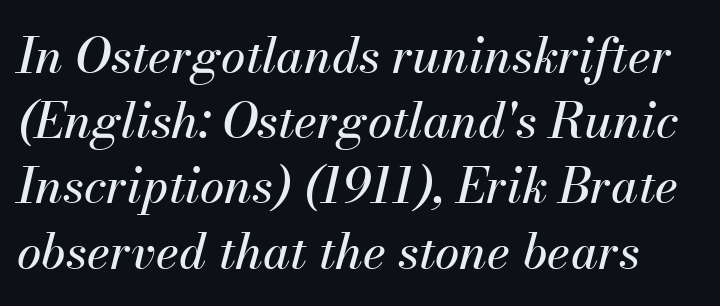
The image shows 49 px text type, italic (leaning right); set normal line spacing (1.33x), normal letter spacing, not underlined; medium stroke contrast and a small x-height.
